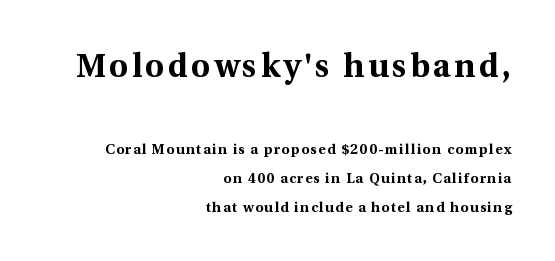
Q: Is the text bold? A: Yes.
Q: Is the text italic (slanted)? A: No, it is upright.
Q: Is the typeface a serif or a sans-serif typeface? A: Serif.
Q: Is the text underlined? A: No.
Q: How is the paragraph aligned? A: Right-aligned.
Q: Is the spacing between lines tight, normal or loose? A: Loose.
Q: Which block of text is set in a larger size, the first (top) or the second (bottom)? A: The first (top) one.
Q: Width (condensed, normal, or wide)? A: Normal.
Q: x-height? A: Medium.
Q: Monospaced? A: No.
